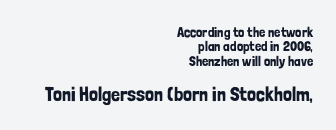
Quick note: underline off. Tightly led — the rows are bunched. Quick note: not italic, upright. Every row of glyphs terminates at an identical x-position on the right. The type is set solid horizontally, with unmodified tracking. Is the lower block the larger one? Yes — the lower block carries the bigger type.
